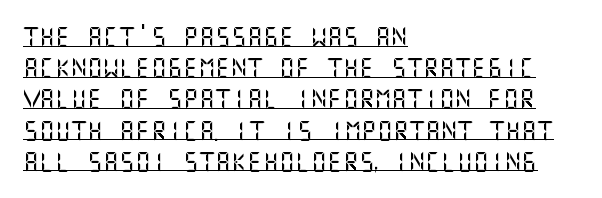
Left-aligned paragraph, ragged on the right. Has an underline been added? It has. A typesetter would call this leading conventional body-copy spacing. Look at the tracking — it's just the regular setting, nothing added. A typesetter would mark this as roman, not italic.
